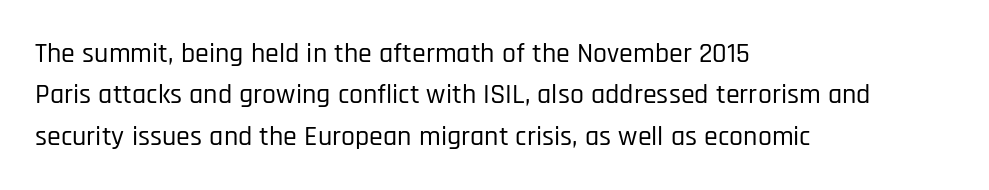
The strip under each line holds only bare page. The paragraph has a hard left edge and a soft right edge. In terms of posture, this sample is upright. The letters advance in unequal steps, a hallmark of proportional type. Is there much room between lines? A standard amount, neither cramped nor airy.
